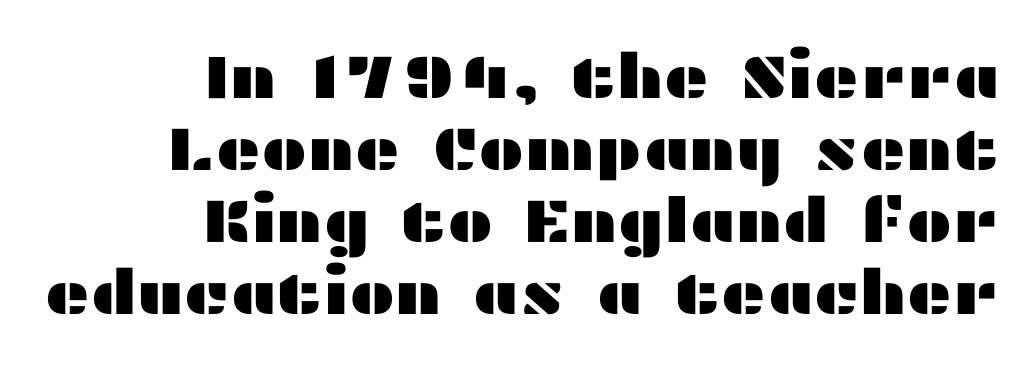
{"serif": "no", "italic": "no", "width": "wide", "stroke_contrast": "medium", "x_height": "medium", "monospaced": "no", "underline": "no", "align": "right", "line_spacing_ratio": 1.16, "letter_spacing": "normal", "letter_spacing_em": 0.0, "glyph_px": 62}
